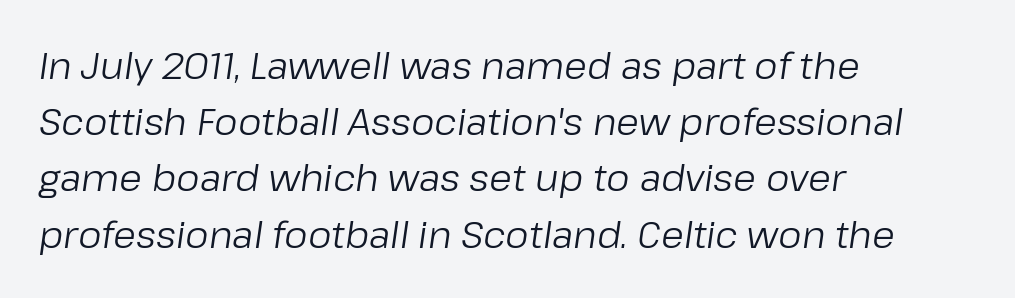
{"italic": "yes", "lean": "right", "slant_degrees": 8, "bold": "no", "weight": "regular", "width": "normal", "stroke_contrast": "low", "x_height": "medium", "monospaced": "no", "underline": "no", "align": "left", "line_spacing": "normal", "line_spacing_ratio": 1.52, "letter_spacing": "normal", "letter_spacing_em": 0.0, "glyph_px": 37}
